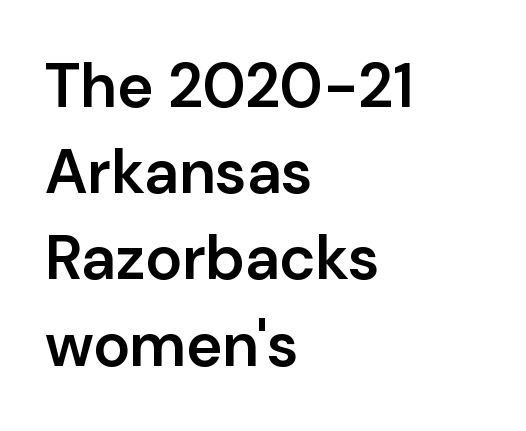
Q: Is the text bold? A: Semi-bold.
Q: Is the text italic (slanted)? A: No, it is upright.
Q: Is the typeface a serif or a sans-serif typeface? A: Sans-serif.
Q: Is the text underlined? A: No.
Q: How is the paragraph aligned? A: Left-aligned.
Q: Is the spacing between letters normal or unusually wide? A: Normal.
Q: Is the spacing between lines tight, normal or loose? A: Normal.
Q: Width (condensed, normal, or wide)? A: Normal.
Q: Stroke contrast? A: Low.
Q: x-height? A: Medium.
Q: Monospaced? A: No.
